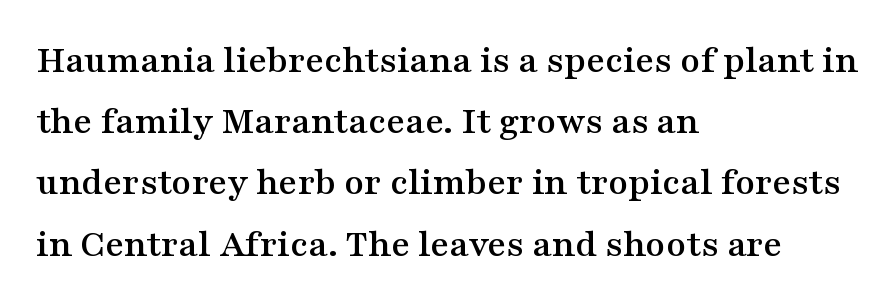
Is this a fixed-width face? No — the glyphs have proportional, varying widths. Horizontally, the lines are justified to the leading edge only. Does extra space separate the letters? No, they use regular spacing. Is there much room between lines? A standard amount, neither cramped nor airy.
